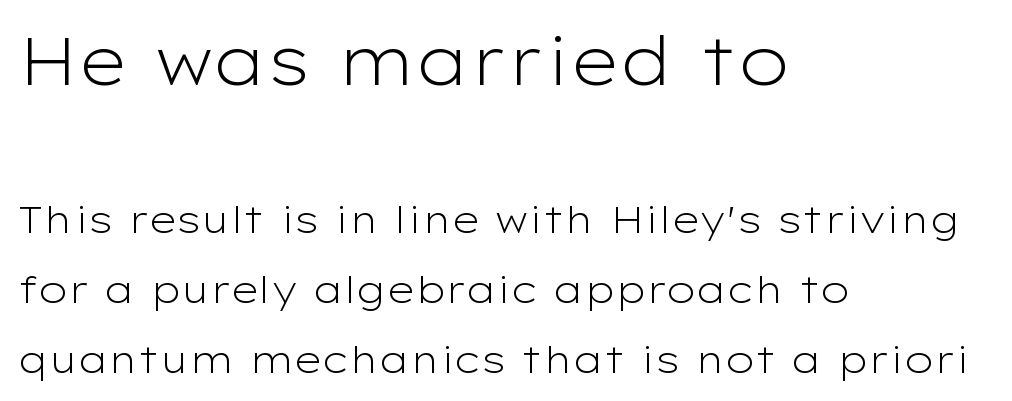
Q: Is the text bold? A: No.
Q: Is the text italic (slanted)? A: No, it is upright.
Q: Is the typeface a serif or a sans-serif typeface? A: Sans-serif.
Q: Is the text underlined? A: No.
Q: How is the paragraph aligned? A: Left-aligned.
Q: Is the spacing between letters normal or unusually wide? A: Normal.
Q: Which block of text is set in a larger size, the first (top) or the second (bottom)? A: The first (top) one.
Q: Width (condensed, normal, or wide)? A: Wide.
Q: Stroke contrast? A: Low.
Q: x-height? A: Medium.
Q: Monospaced? A: No.
